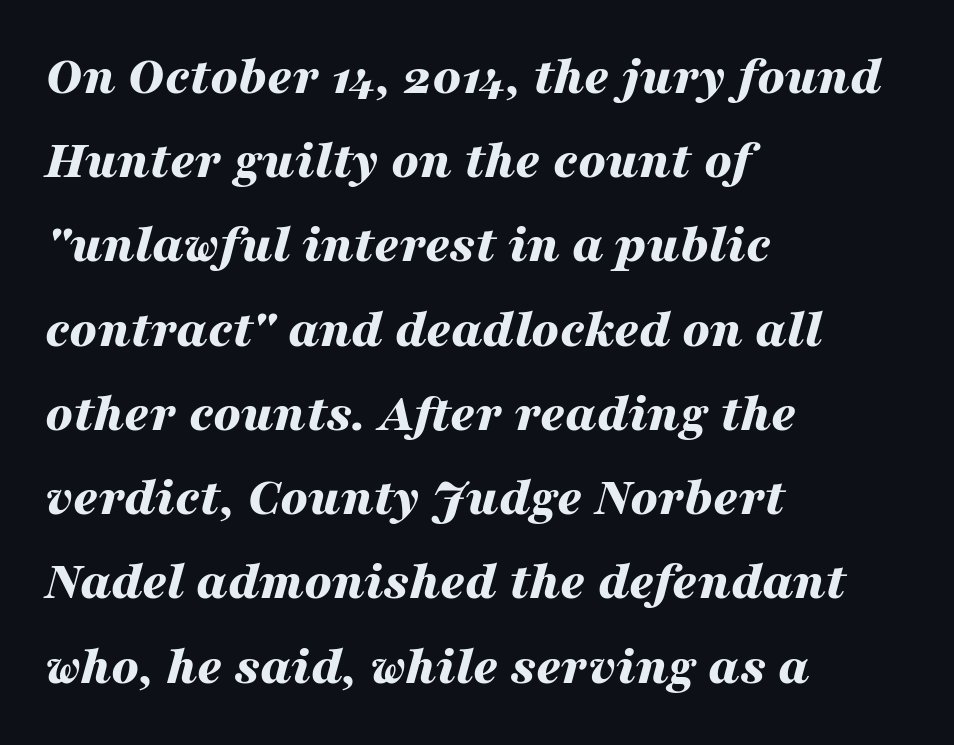
The image shows 54 px bold, wide type, italic (leaning right); set left-aligned, normal line spacing (1.56x), normal letter spacing, not underlined; medium stroke contrast and a medium x-height.
